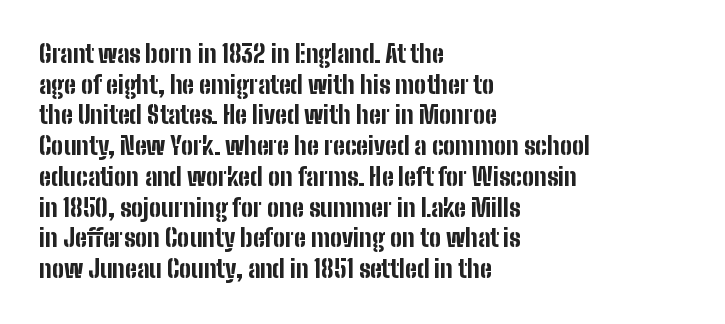
Q: Is the text bold? A: Yes.
Q: Is the text italic (slanted)? A: No, it is upright.
Q: Is the text underlined? A: No.
Q: How is the paragraph aligned? A: Left-aligned.
Q: Is the spacing between letters normal or unusually wide? A: Normal.
Q: Is the spacing between lines tight, normal or loose? A: Normal.
